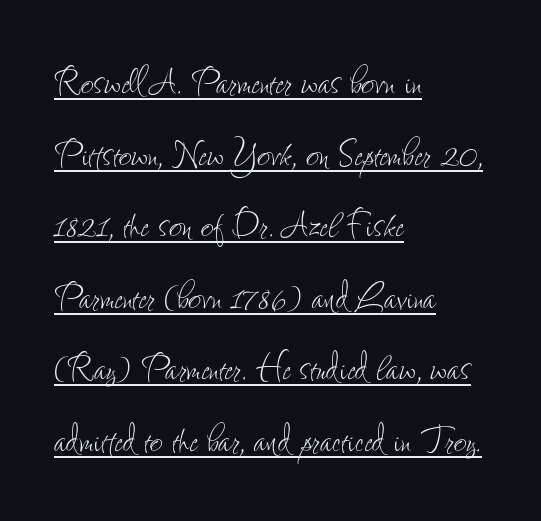
{"bold": "no", "weight": "thin", "width": "condensed", "stroke_contrast": "low", "x_height": "small", "monospaced": "no", "underline": "yes", "align": "left", "line_spacing": "normal", "line_spacing_ratio": 1.59, "letter_spacing": "normal", "letter_spacing_em": 0.0, "glyph_px": 45}
